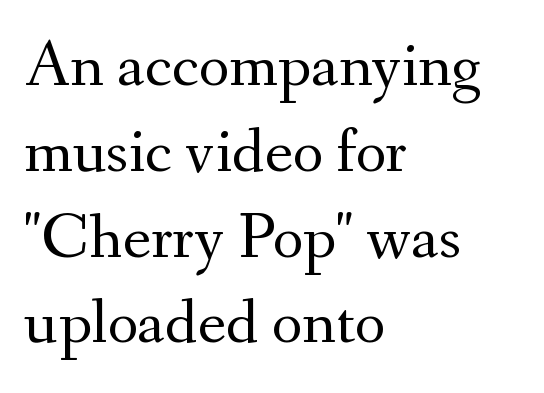
Q: Is the text bold? A: No.
Q: Is the text italic (slanted)? A: No, it is upright.
Q: Is the typeface a serif or a sans-serif typeface? A: Serif.
Q: Is the text underlined? A: No.
Q: How is the paragraph aligned? A: Left-aligned.
Q: Is the spacing between letters normal or unusually wide? A: Normal.
Q: Is the spacing between lines tight, normal or loose? A: Normal.
Q: Width (condensed, normal, or wide)? A: Normal.
Q: Stroke contrast? A: Medium.
Q: x-height? A: Small.
Q: Monospaced? A: No.
